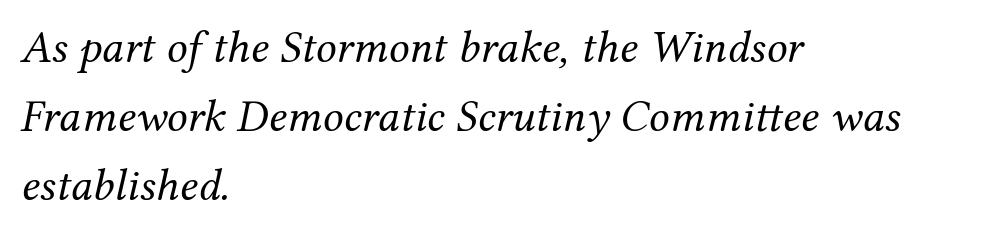
Q: Is the text bold? A: No.
Q: Is the text italic (slanted)? A: Yes, it leans right by about 12 degrees.
Q: Is the typeface a serif or a sans-serif typeface? A: Serif.
Q: Is the text underlined? A: No.
Q: How is the paragraph aligned? A: Left-aligned.
Q: Is the spacing between letters normal or unusually wide? A: Normal.
Q: Is the spacing between lines tight, normal or loose? A: Normal.
Q: Width (condensed, normal, or wide)? A: Normal.
Q: Stroke contrast? A: Medium.
Q: x-height? A: Medium.
Q: Monospaced? A: No.
